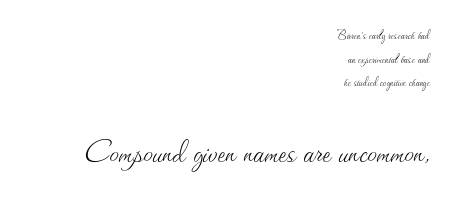
The image shows 38 px thin type; set right-aligned, normal line spacing (1.69x), normal letter spacing, not underlined; the second (bottom) block is 2.71x larger; medium stroke contrast and a small x-height.
